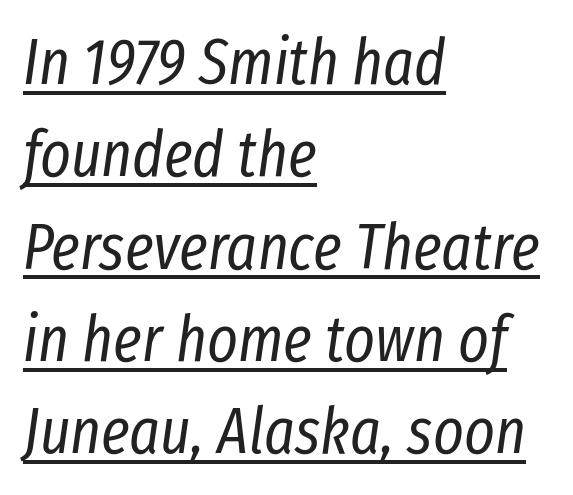
Q: Is the text bold? A: No.
Q: Is the text italic (slanted)? A: Yes, it leans right by about 8 degrees.
Q: Is the text underlined? A: Yes.
Q: How is the paragraph aligned? A: Left-aligned.
Q: Is the spacing between letters normal or unusually wide? A: Normal.
Q: Is the spacing between lines tight, normal or loose? A: Normal.
Q: Width (condensed, normal, or wide)? A: Condensed.
Q: Stroke contrast? A: Low.
Q: x-height? A: Medium.
Q: Monospaced? A: No.
